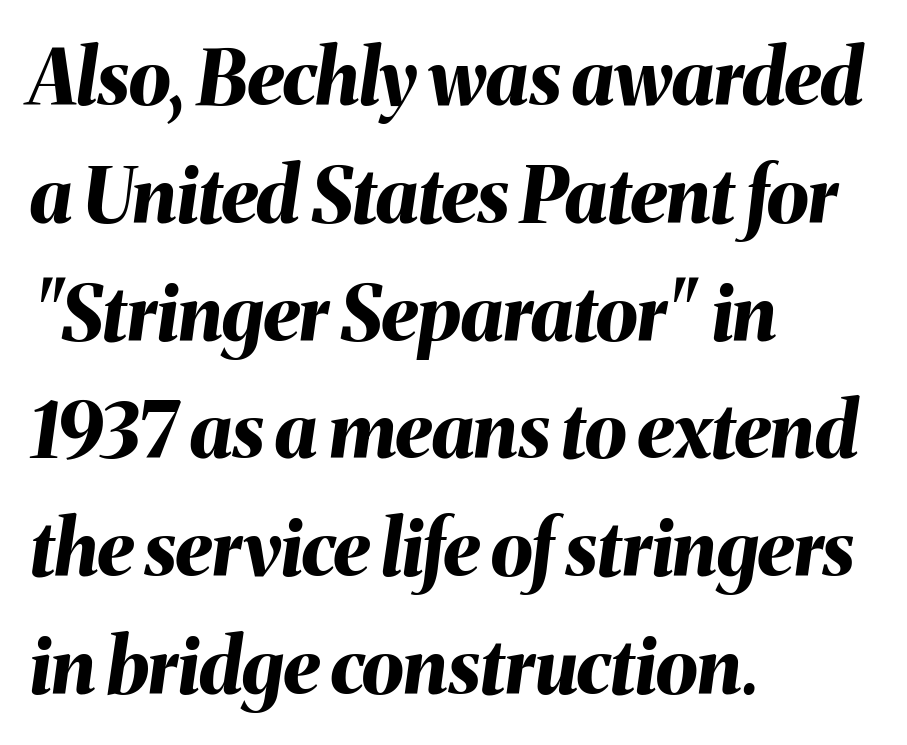
You could call the tracking neutral — neither tight nor loose. Would a proofreader flag this as italicized? Yes. Interline gaps are of average width in this sample. Character widths vary here, with narrow letters taking less room than wide ones.
